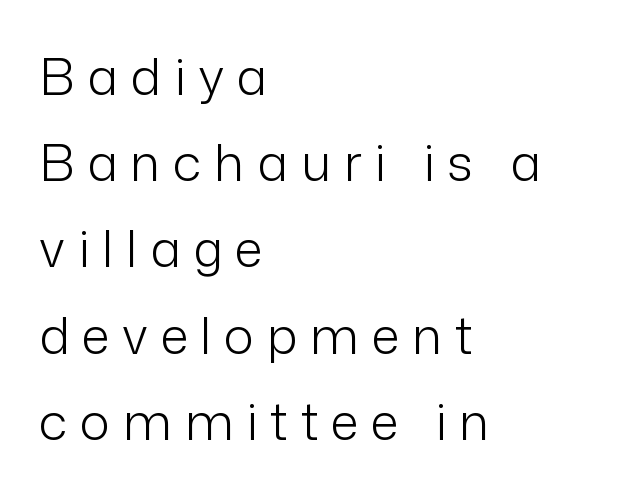
The image shows 51 px light sans-serif type, upright; set left-aligned, normal line spacing (1.69x), unusually wide letter spacing (+0.25 em), not underlined; low stroke contrast and a medium x-height.
